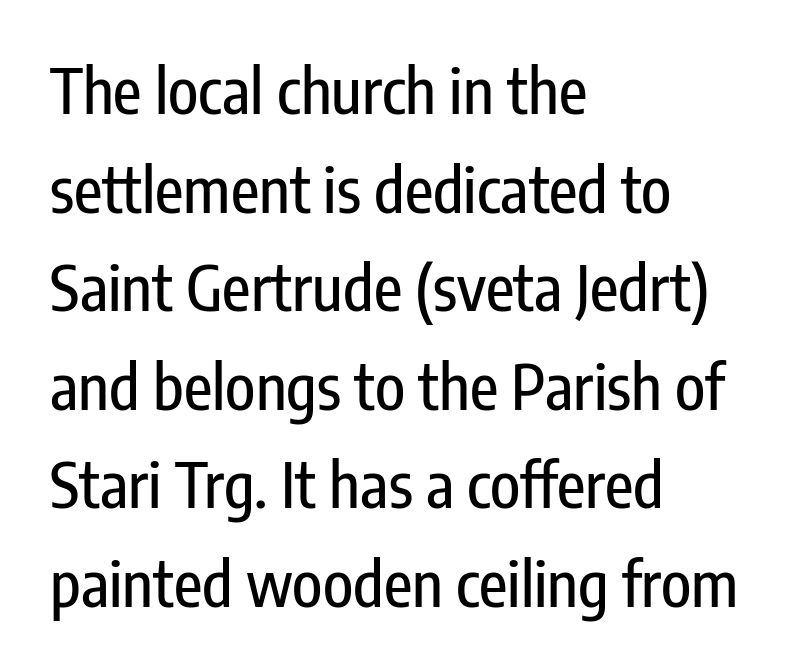
The image shows 62 px condensed sans-serif type, upright; set left-aligned, normal line spacing (1.59x), normal letter spacing, not underlined; low stroke contrast and a medium x-height.
